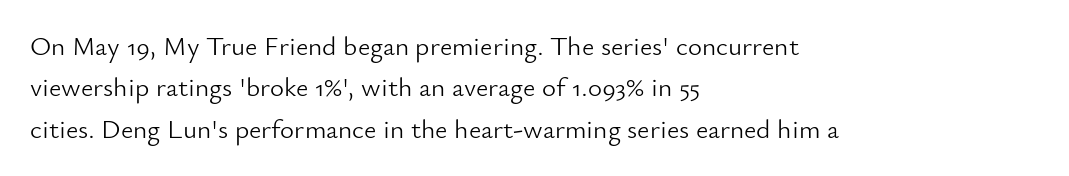
Q: Is the text bold? A: No.
Q: Is the text italic (slanted)? A: No, it is upright.
Q: Is the text underlined? A: No.
Q: How is the paragraph aligned? A: Left-aligned.
Q: Is the spacing between letters normal or unusually wide? A: Normal.
Q: Is the spacing between lines tight, normal or loose? A: Normal.
